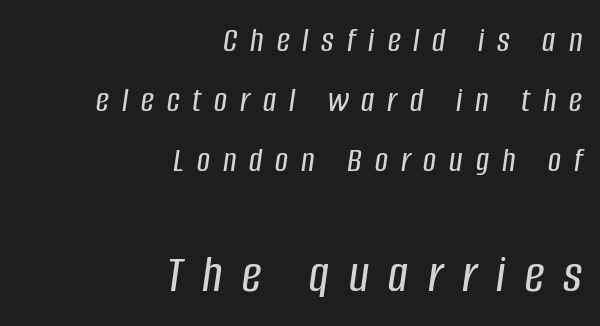
{"italic": "yes", "lean": "right", "slant_degrees": 8, "width": "condensed", "stroke_contrast": "low", "x_height": "large", "monospaced": "no", "underline": "no", "align": "right", "line_spacing": "normal", "line_spacing_ratio": 1.67, "letter_spacing": "wide", "letter_spacing_em": 0.36, "larger_block": "second", "size_ratio": 1.5, "glyph_px": 54}
